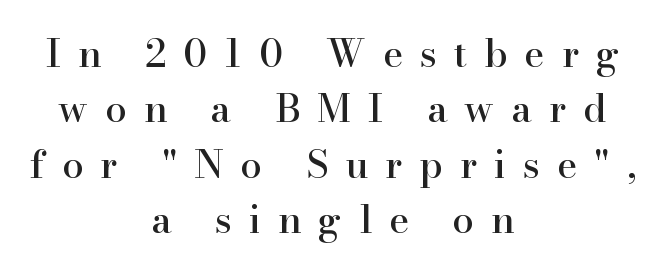
The image shows 38 px serif type, upright; set centered, normal line spacing (1.46x), unusually wide letter spacing (+0.45 em), not underlined; high stroke contrast and a small x-height.
